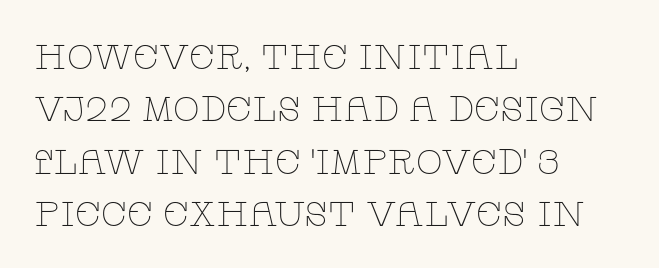
Caption: standard tracking, unaltered. Glance below the letters and you will spot only blank space. Characters remain perfectly vertical along every line. Stroke mass is kept to a normal reading level or below.
